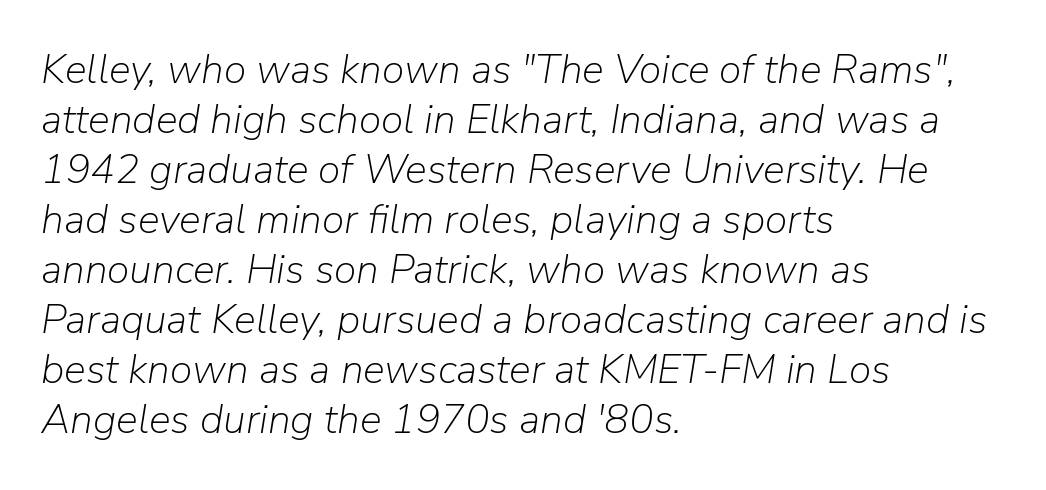
These lines keep a tight, regular rhythm from letter to letter. The passage is arranged the way most books set body copy — flush left. This rendering features lettering with no underline. Note the varied advance widths — an 'i' is clearly narrower than an 'm'. This is oblique type, the kind used for emphasis or titles. Is the stroke heavy? The answer is a plain regular-or-lighter.
